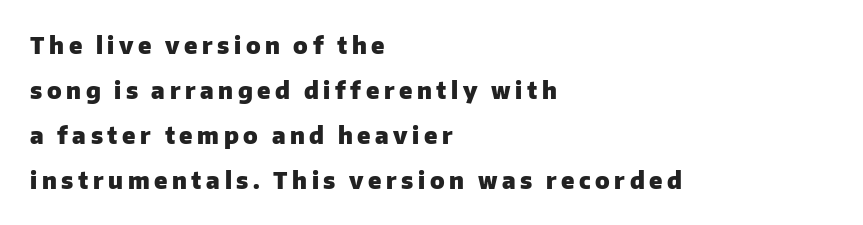
The image shows 23 px bold type, upright; set left-aligned, loose line spacing (1.95x), unusually wide letter spacing (+0.2 em), not underlined.
